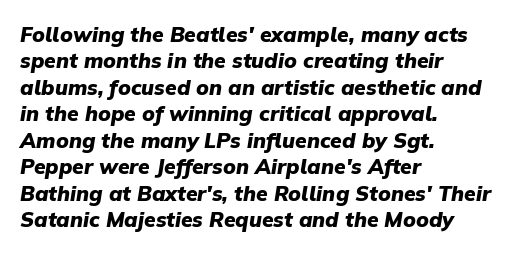
{"italic": "yes", "lean": "right", "slant_degrees": 9, "bold": "yes", "underline": "no", "align": "left", "line_spacing": "normal", "line_spacing_ratio": 1.26, "letter_spacing": "normal", "letter_spacing_em": 0.0, "glyph_px": 21}
